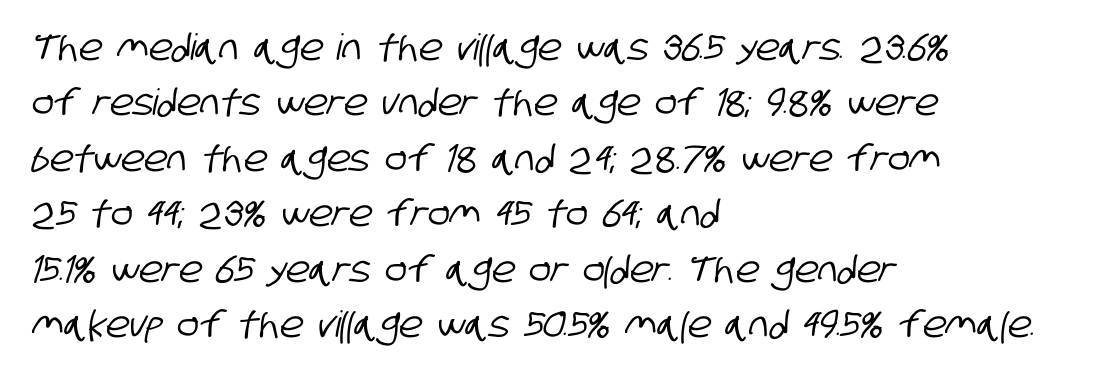
Q: Is the typeface a serif or a sans-serif typeface? A: Sans-serif.
Q: Is the text underlined? A: No.
Q: How is the paragraph aligned? A: Left-aligned.
Q: Is the spacing between letters normal or unusually wide? A: Normal.
Q: Is the spacing between lines tight, normal or loose? A: Normal.
Q: Width (condensed, normal, or wide)? A: Condensed.
Q: Stroke contrast? A: Low.
Q: x-height? A: Large.
Q: Monospaced? A: No.
